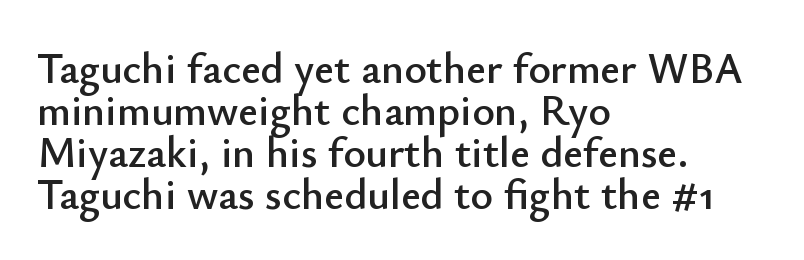
Does the copy run flush right? No — it runs flush left. The block of text is dense from top to bottom, with scant space between rows. Notice how the stems are strictly vertical — no italics here. Observe the absence of serifs on each vertical stroke in this sample.
